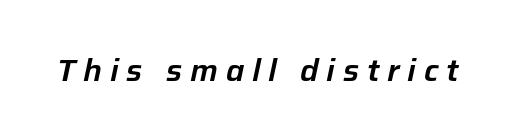
Q: Is the text italic (slanted)? A: Yes, it leans right by about 12 degrees.
Q: Is the text underlined? A: No.
Q: Is the spacing between letters normal or unusually wide? A: Unusually wide.
Q: Width (condensed, normal, or wide)? A: Normal.
Q: Stroke contrast? A: Low.
Q: x-height? A: Medium.
Q: Monospaced? A: No.
